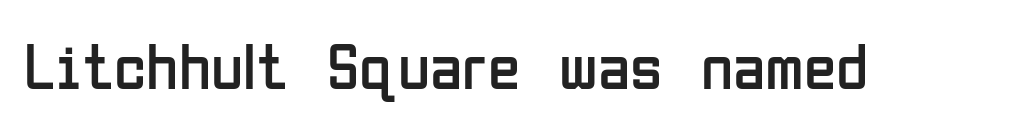
Ascenders rise straight up at ninety degrees. The gap between lines stays unmarked. The typeface chosen for these lines omits serifs. Here the designer chose a conventional face with non-uniform glyph widths. What stands out about the letter spacing? Nothing — it is the standard amount.
